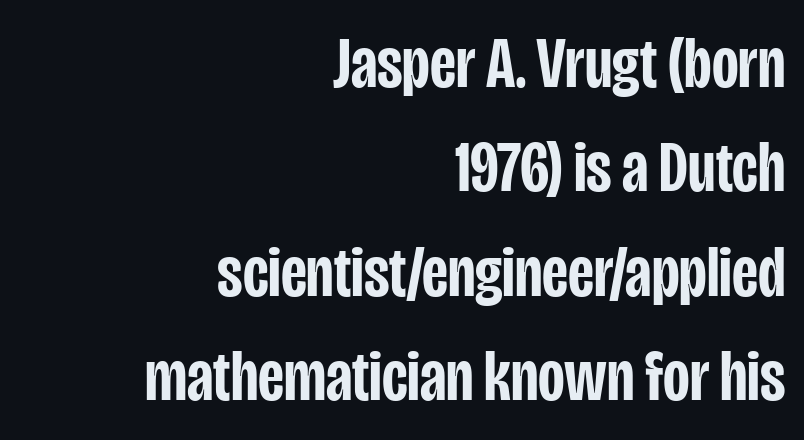
{"serif": "no", "italic": "no", "bold": "semi", "weight": "semibold", "width": "condensed", "stroke_contrast": "low", "x_height": "large", "monospaced": "no", "underline": "no", "align": "right", "line_spacing": "normal", "line_spacing_ratio": 1.43, "letter_spacing": "normal", "letter_spacing_em": 0.0, "glyph_px": 73}
